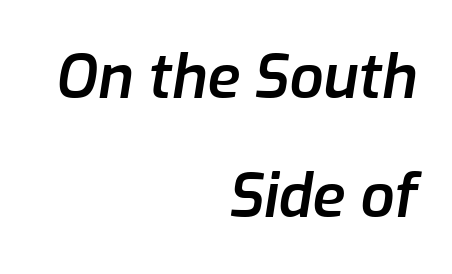
{"italic": "yes", "lean": "right", "slant_degrees": 9, "bold": "semi", "weight": "semibold", "width": "normal", "stroke_contrast": "low", "x_height": "medium", "monospaced": "no", "underline": "no", "align": "right", "line_spacing": "loose", "line_spacing_ratio": 1.98, "letter_spacing": "normal", "letter_spacing_em": 0.0, "glyph_px": 60}
